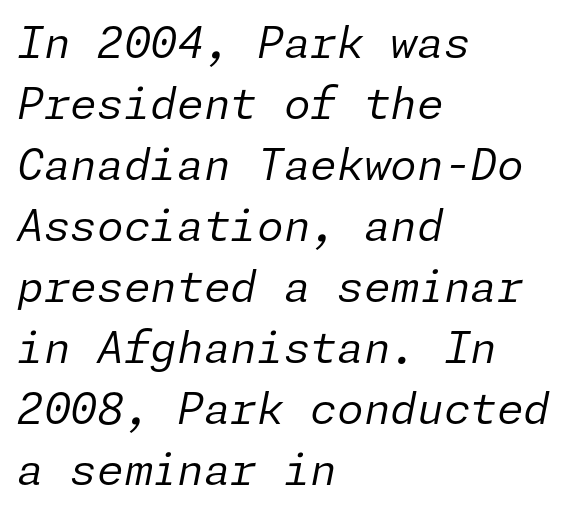
Q: Is the text bold? A: No.
Q: Is the text italic (slanted)? A: Yes, it leans right by about 11 degrees.
Q: Is the text underlined? A: No.
Q: How is the paragraph aligned? A: Left-aligned.
Q: Is the spacing between letters normal or unusually wide? A: Normal.
Q: Is the spacing between lines tight, normal or loose? A: Normal.
Q: Width (condensed, normal, or wide)? A: Normal.
Q: Stroke contrast? A: Low.
Q: x-height? A: Medium.
